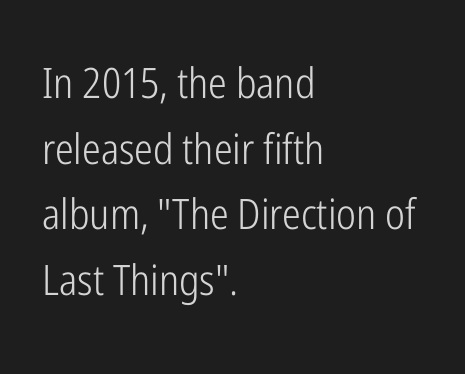
The image shows 42 px light, condensed sans-serif type, upright; set left-aligned, normal line spacing (1.56x), normal letter spacing, not underlined; low stroke contrast and a medium x-height.
